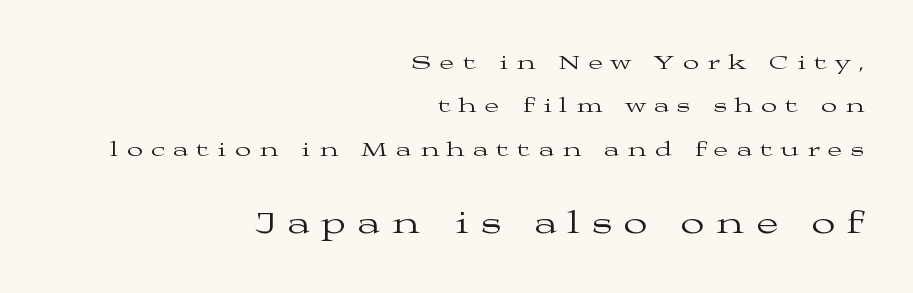
Q: Is the text bold? A: No.
Q: Is the text italic (slanted)? A: No, it is upright.
Q: Is the typeface a serif or a sans-serif typeface? A: Serif.
Q: Is the text underlined? A: No.
Q: How is the paragraph aligned? A: Right-aligned.
Q: Is the spacing between letters normal or unusually wide? A: Unusually wide.
Q: Is the spacing between lines tight, normal or loose? A: Loose.
Q: Which block of text is set in a larger size, the first (top) or the second (bottom)? A: The second (bottom) one.
Q: Width (condensed, normal, or wide)? A: Wide.
Q: Stroke contrast? A: Medium.
Q: x-height? A: Medium.
Q: Monospaced? A: No.
